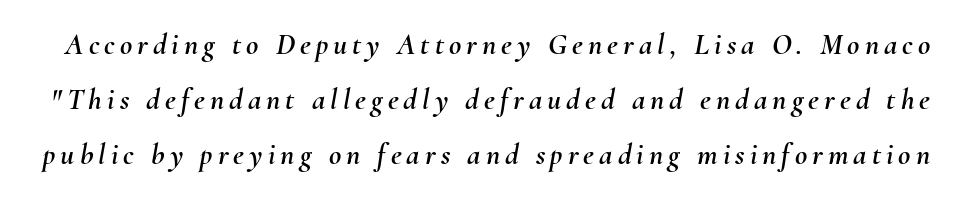
The image shows 30 px text type, italic (leaning right); set line spacing 1.83x, not underlined; medium stroke contrast and a small x-height.
